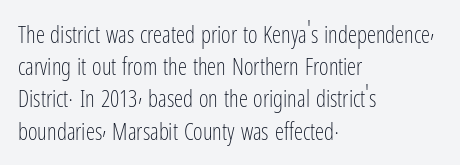
{"italic": "no", "bold": "no", "underline": "no", "align": "left", "line_spacing": "normal", "line_spacing_ratio": 1.4, "letter_spacing": "normal", "letter_spacing_em": 0.0, "glyph_px": 23}
